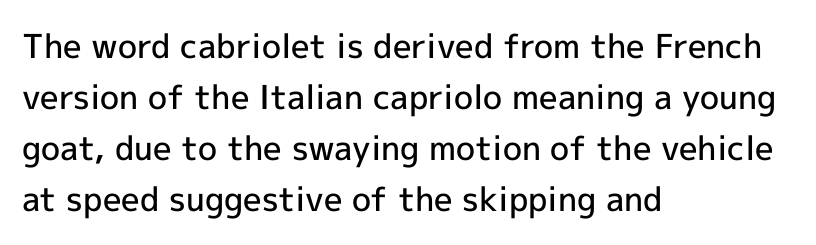
Q: Is the text bold? A: Semi-bold.
Q: Is the text italic (slanted)? A: No, it is upright.
Q: Is the typeface a serif or a sans-serif typeface? A: Sans-serif.
Q: Is the text underlined? A: No.
Q: How is the paragraph aligned? A: Left-aligned.
Q: Is the spacing between letters normal or unusually wide? A: Normal.
Q: Is the spacing between lines tight, normal or loose? A: Normal.
Q: Width (condensed, normal, or wide)? A: Normal.
Q: x-height? A: Medium.
Q: Monospaced? A: No.
